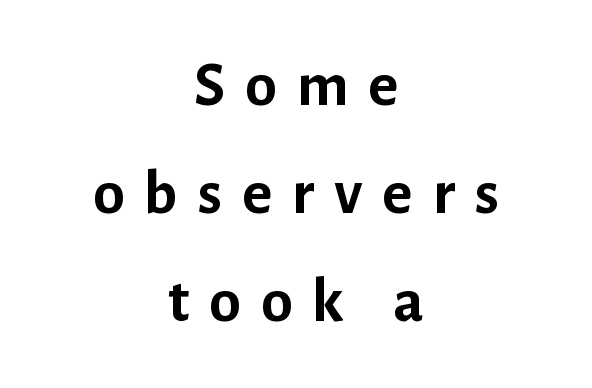
{"serif": "no", "italic": "no", "bold": "yes", "weight": "semibold", "width": "normal", "stroke_contrast": "low", "x_height": "medium", "monospaced": "no", "underline": "no", "align": "center", "line_spacing": "normal", "line_spacing_ratio": 1.69, "letter_spacing": "wide", "letter_spacing_em": 0.31, "glyph_px": 64}
